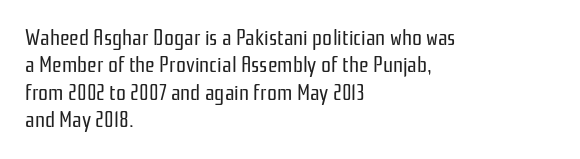
The image shows 22 px text type, upright; set left-aligned, normal line spacing (1.25x), normal letter spacing, not underlined.
